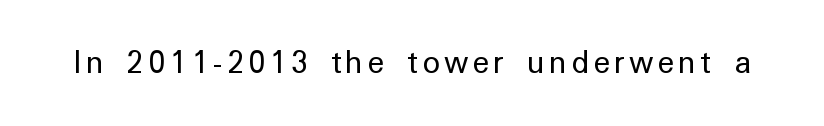
{"serif": "no", "italic": "no", "bold": "no", "weight": "regular", "width": "normal", "stroke_contrast": "low", "x_height": "medium", "monospaced": "no", "underline": "no", "glyph_px": 30}
